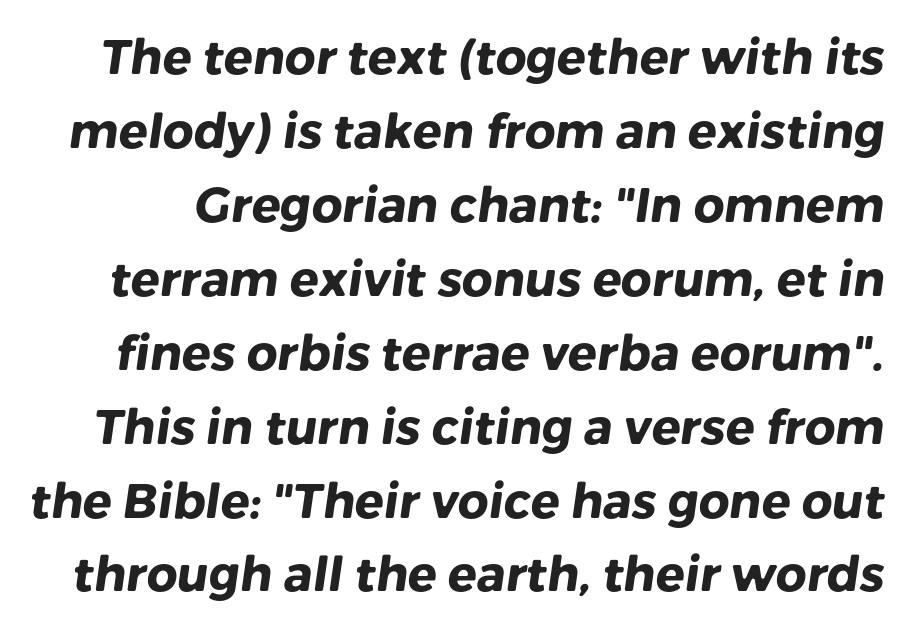
The image shows 48 px heavy sans-serif type; set normal line spacing (1.54x), normal letter spacing, not underlined; low stroke contrast and a medium x-height.
